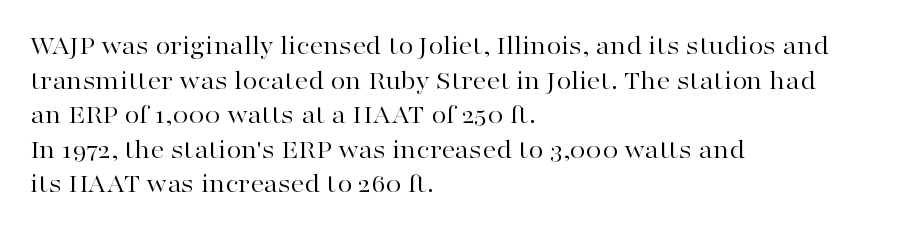
{"italic": "no", "bold": "no", "underline": "no", "align": "left", "line_spacing": "normal", "line_spacing_ratio": 1.28, "letter_spacing": "normal", "letter_spacing_em": 0.0, "glyph_px": 27}
